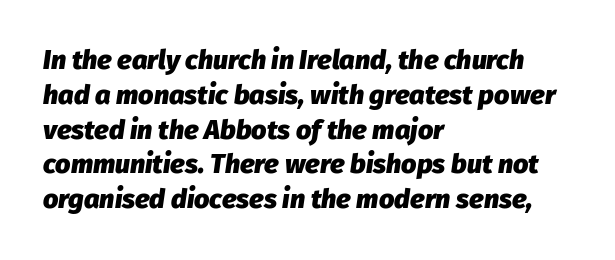
Q: Is the text bold? A: Yes.
Q: Is the text italic (slanted)? A: Yes, it leans right by about 8 degrees.
Q: Is the text underlined? A: No.
Q: How is the paragraph aligned? A: Left-aligned.
Q: Is the spacing between letters normal or unusually wide? A: Normal.
Q: Is the spacing between lines tight, normal or loose? A: Normal.
